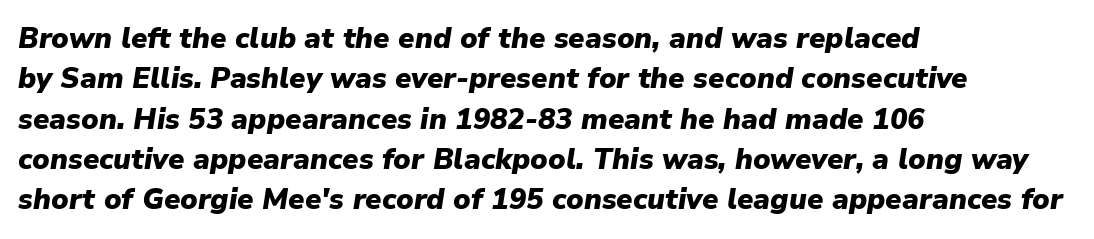
{"italic": "yes", "lean": "right", "slant_degrees": 9, "bold": "yes", "weight": "heavy", "width": "normal", "stroke_contrast": "low", "x_height": "medium", "monospaced": "no", "underline": "no", "align": "left", "line_spacing": "normal", "line_spacing_ratio": 1.39, "letter_spacing": "normal", "letter_spacing_em": 0.0, "glyph_px": 29}
